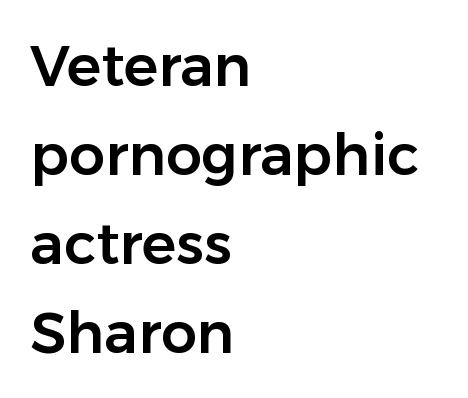
{"serif": "no", "italic": "no", "width": "normal", "stroke_contrast": "low", "x_height": "medium", "monospaced": "no", "underline": "no", "align": "left", "line_spacing": "normal", "line_spacing_ratio": 1.56, "letter_spacing": "normal", "letter_spacing_em": 0.0, "glyph_px": 57}
